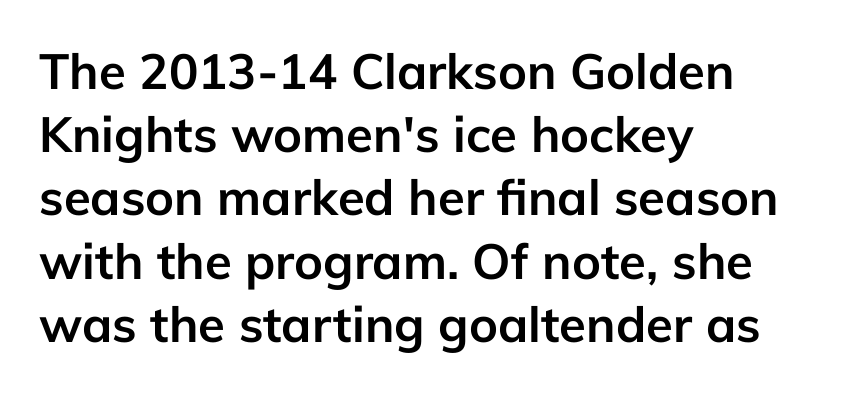
The image shows 49 px semibold sans-serif type, upright; set left-aligned, normal line spacing (1.29x), normal letter spacing, not underlined; low stroke contrast and a medium x-height.
